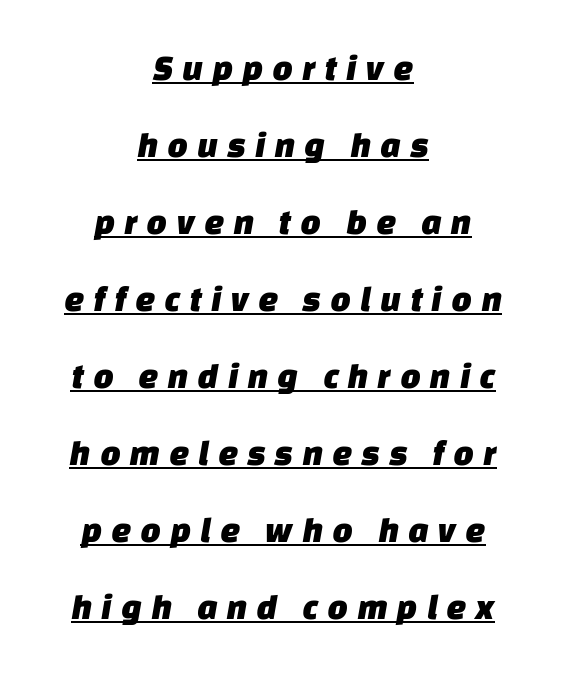
Q: Is the typeface a serif or a sans-serif typeface? A: Sans-serif.
Q: Is the text underlined? A: Yes.
Q: How is the paragraph aligned? A: Centered.
Q: Is the spacing between letters normal or unusually wide? A: Unusually wide.
Q: Is the spacing between lines tight, normal or loose? A: Loose.
Q: Width (condensed, normal, or wide)? A: Normal.
Q: Stroke contrast? A: Low.
Q: x-height? A: Large.
Q: Monospaced? A: No.
